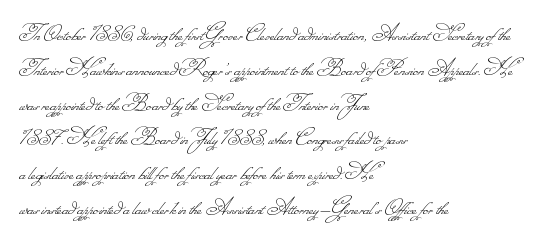
The rendering uses a moderate line-height, typical for paragraphs. These lines stack with their left ends in a neat column. Letter spacing: default. The cut favours lightness, reaching ordinary text weight at its darkest. Letters rest on an invisible, unmarked baseline.
